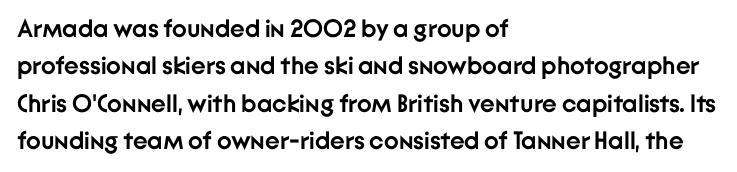
{"italic": "no", "bold": "yes", "underline": "no", "align": "left", "line_spacing": "normal", "line_spacing_ratio": 1.5, "letter_spacing": "normal", "letter_spacing_em": 0.0, "glyph_px": 25}
